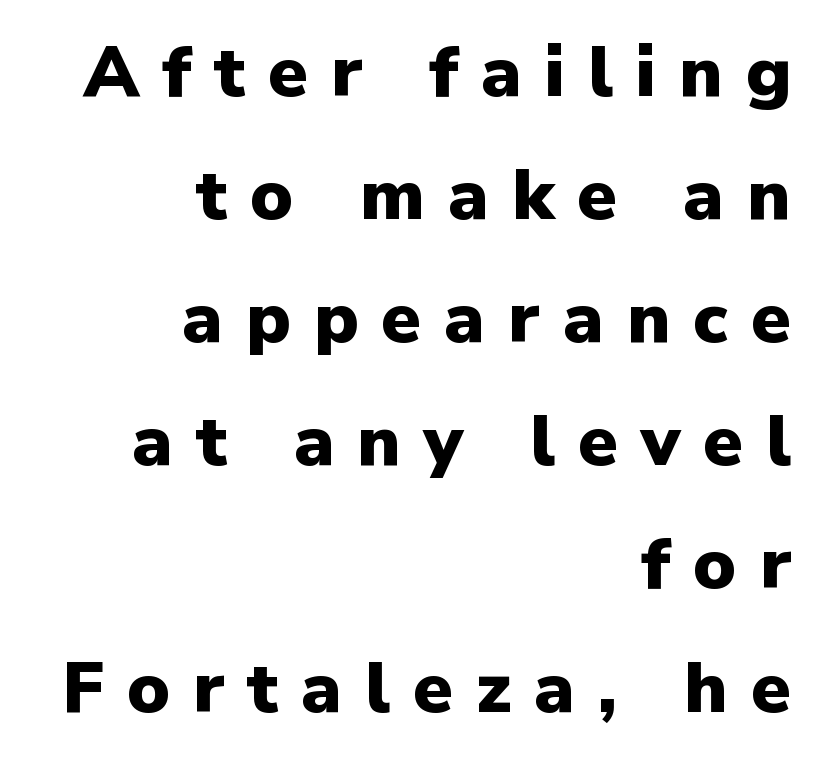
Posture: straight, roman, zero tilt. The characters look thick and weighty, a clear bold. Words appear elongated and porous because spacing is wide. Each line ends at the same right margin while the left side varies. The letters advance in unequal steps, a hallmark of proportional type. These lines are composed in type without serifs.
